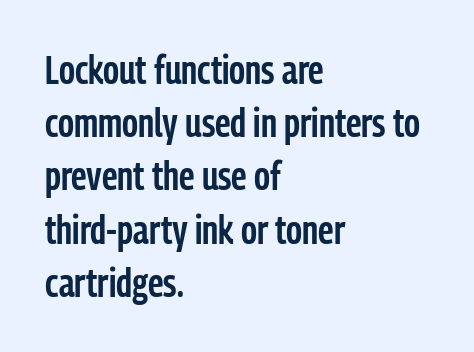
{"serif": "no", "italic": "no", "bold": "semi", "weight": "semibold", "width": "condensed", "stroke_contrast": "low", "x_height": "medium", "monospaced": "no", "underline": "no", "align": "left", "line_spacing": "normal", "line_spacing_ratio": 1.33, "letter_spacing": "normal", "letter_spacing_em": 0.0, "glyph_px": 40}
